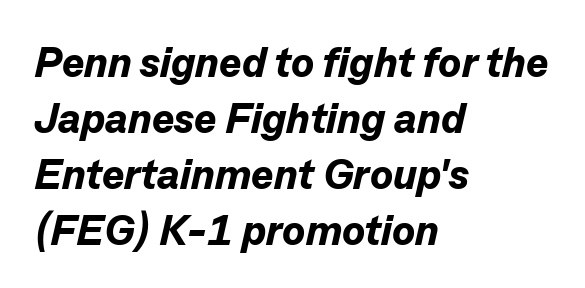
{"italic": "yes", "lean": "right", "slant_degrees": 13, "bold": "yes", "weight": "bold", "width": "normal", "stroke_contrast": "low", "x_height": "medium", "monospaced": "no", "underline": "no", "align": "left", "line_spacing": "normal", "line_spacing_ratio": 1.33, "letter_spacing": "normal", "letter_spacing_em": 0.0, "glyph_px": 42}
